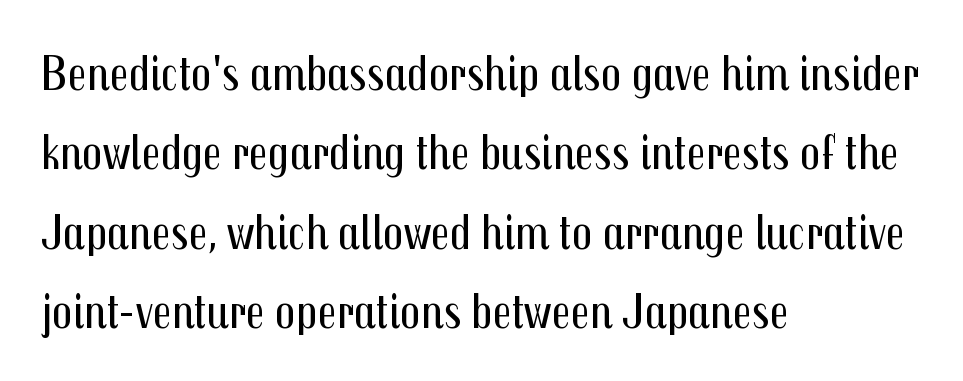
{"serif": "no", "italic": "no", "bold": "no", "weight": "regular", "width": "condensed", "stroke_contrast": "medium", "x_height": "medium", "monospaced": "no", "underline": "no", "align": "left", "line_spacing": "normal", "line_spacing_ratio": 1.59, "letter_spacing": "normal", "letter_spacing_em": 0.0, "glyph_px": 50}
